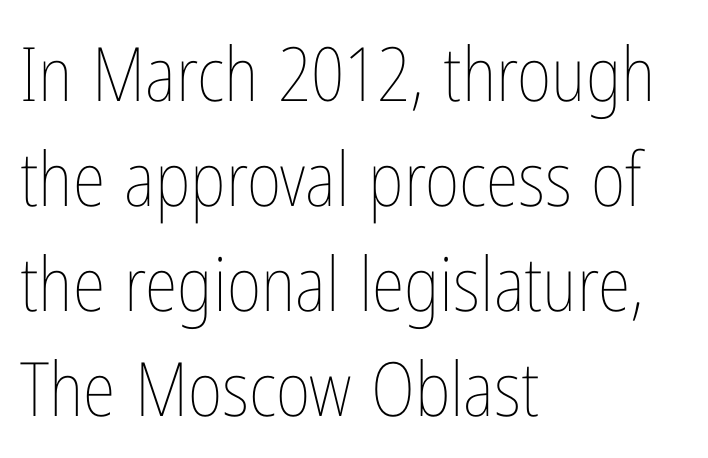
The image shows 75 px thin, condensed type, upright; set left-aligned, normal line spacing (1.4x), normal letter spacing, not underlined; low stroke contrast and a medium x-height.
